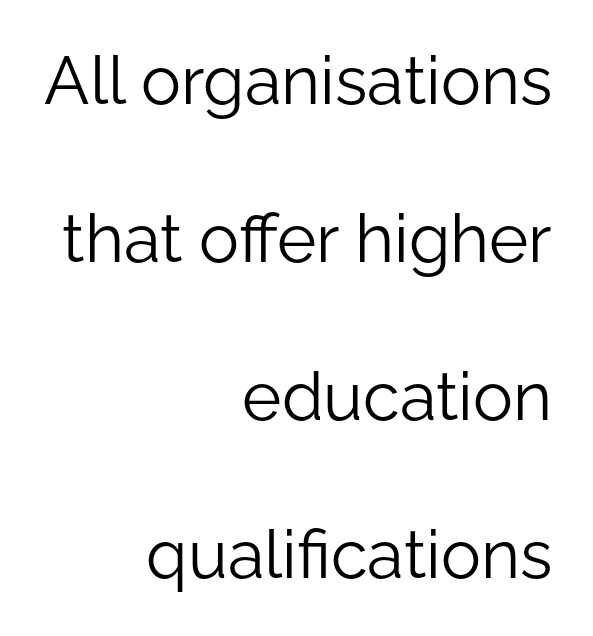
The image shows 67 px light sans-serif type, upright; set right-aligned, loose line spacing (2.36x), normal letter spacing, not underlined; low stroke contrast and a medium x-height.
